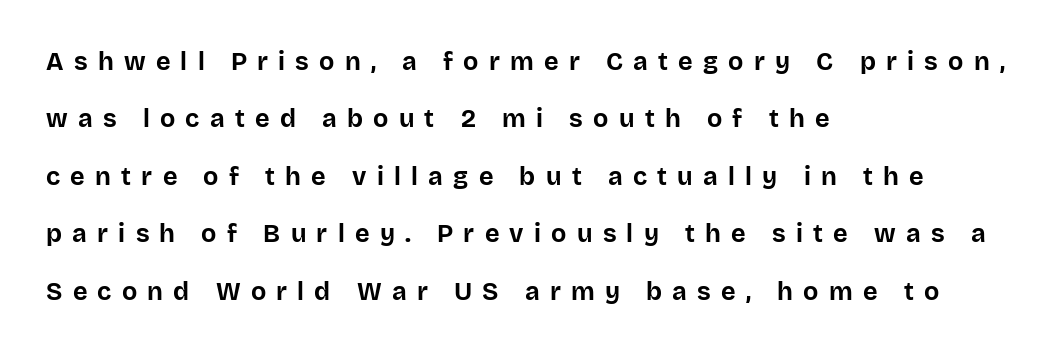
{"italic": "no", "bold": "yes", "underline": "no", "align": "left", "line_spacing": "loose", "line_spacing_ratio": 2.3, "letter_spacing": "wide", "letter_spacing_em": 0.41, "glyph_px": 25}
